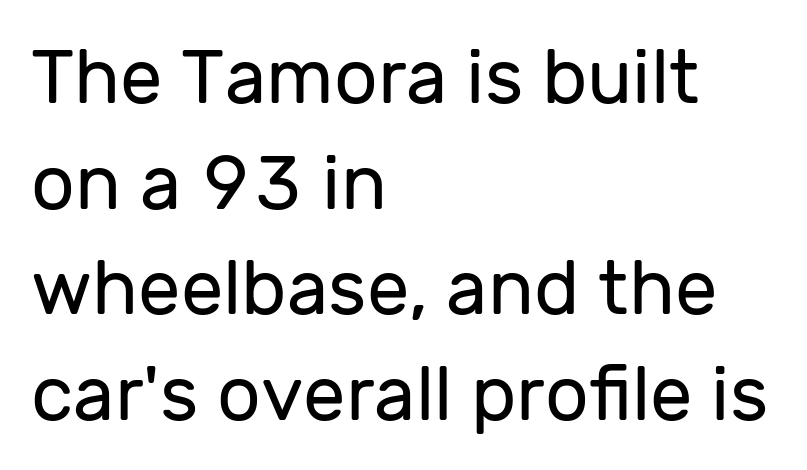
{"serif": "no", "italic": "no", "bold": "no", "weight": "regular", "width": "normal", "stroke_contrast": "low", "x_height": "medium", "monospaced": "no", "underline": "no", "align": "left", "line_spacing": "normal", "line_spacing_ratio": 1.39, "letter_spacing": "normal", "letter_spacing_em": 0.0, "glyph_px": 76}
